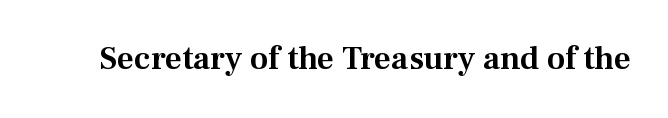
The baseline area is clear. The passage shown is typed in a proportional face where columns would drift. Unlike italic type, these characters show no tilt at all. What stands out about the letter spacing? Nothing — it is the standard amount. The passage shown is typeset with a serif family.
